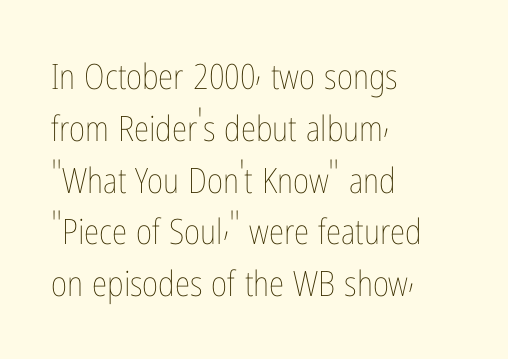
The image shows 35 px thin, condensed type, upright; set left-aligned, normal line spacing (1.48x), normal letter spacing, not underlined; low stroke contrast and a medium x-height.
